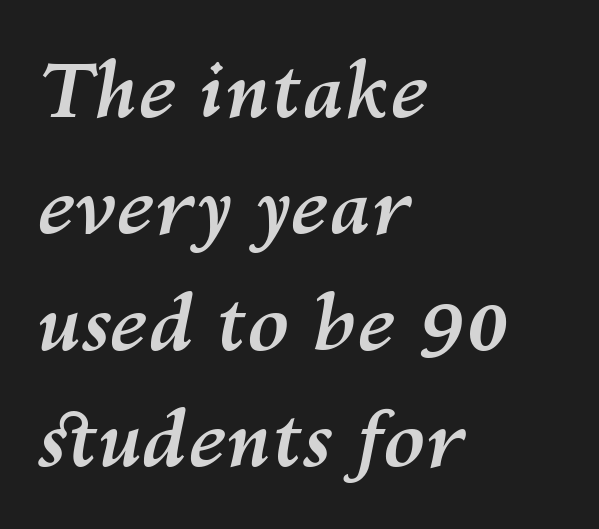
The image shows 77 px semibold type, italic (leaning right); set left-aligned, normal line spacing (1.51x), normal letter spacing, not underlined; medium stroke contrast and a medium x-height.
